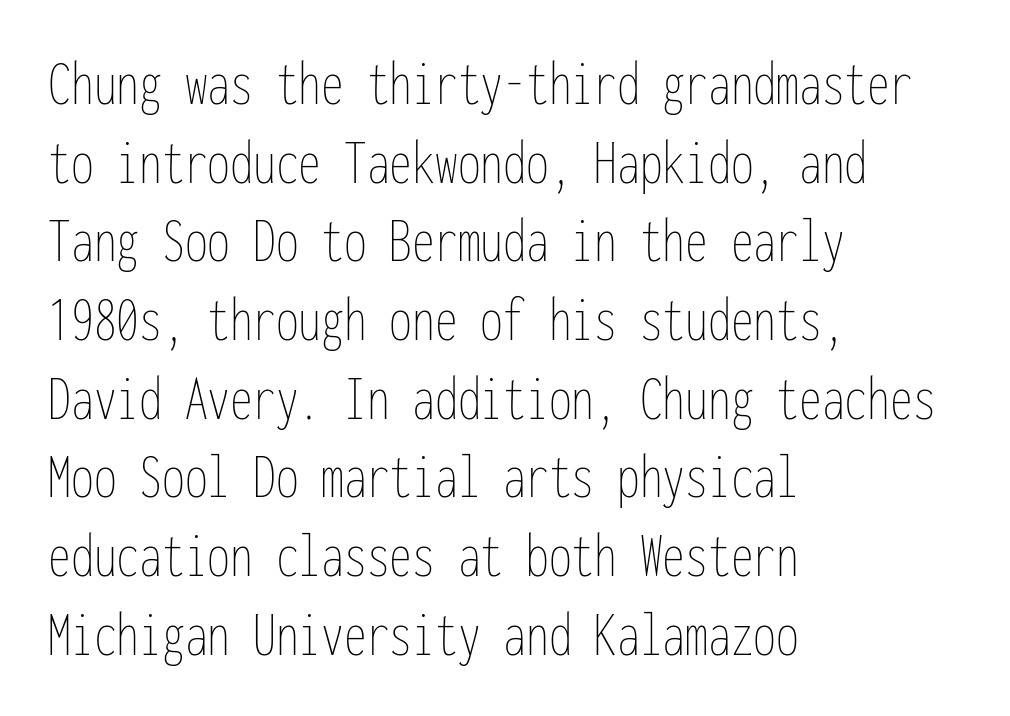
Q: Is the text bold? A: No.
Q: Is the text italic (slanted)? A: No, it is upright.
Q: Is the text underlined? A: No.
Q: How is the paragraph aligned? A: Left-aligned.
Q: Is the spacing between letters normal or unusually wide? A: Normal.
Q: Width (condensed, normal, or wide)? A: Condensed.
Q: Stroke contrast? A: Low.
Q: x-height? A: Medium.
Q: Monospaced? A: Yes.
